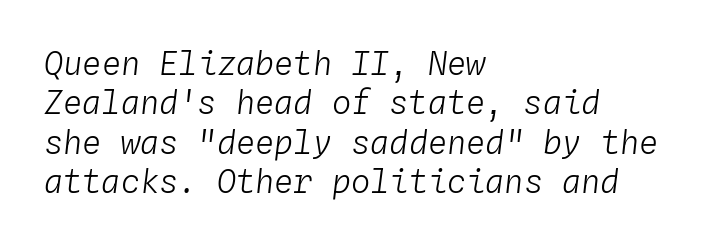
Q: Is the text bold? A: No.
Q: Is the text italic (slanted)? A: Yes, it leans right by about 4 degrees.
Q: Is the text underlined? A: No.
Q: How is the paragraph aligned? A: Left-aligned.
Q: Is the spacing between letters normal or unusually wide? A: Normal.
Q: Width (condensed, normal, or wide)? A: Normal.
Q: Stroke contrast? A: Low.
Q: x-height? A: Medium.
Q: Monospaced? A: Yes.
